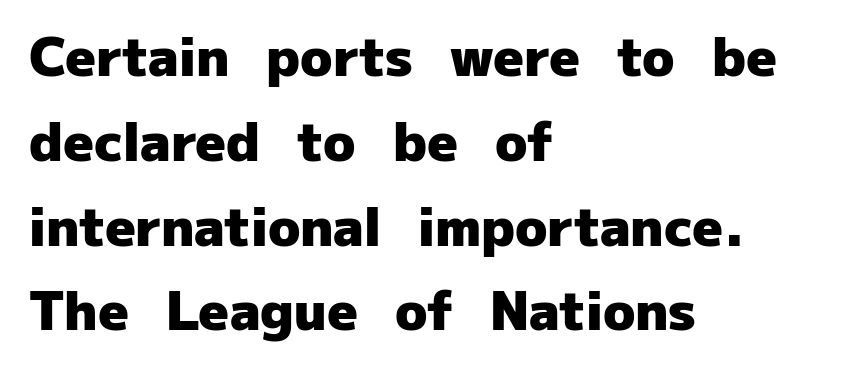
{"serif": "no", "italic": "no", "bold": "yes", "weight": "heavy", "width": "normal", "stroke_contrast": "low", "x_height": "medium", "monospaced": "no", "underline": "no", "align": "left", "line_spacing": "normal", "line_spacing_ratio": 1.6, "letter_spacing": "normal", "letter_spacing_em": 0.0, "glyph_px": 53}
